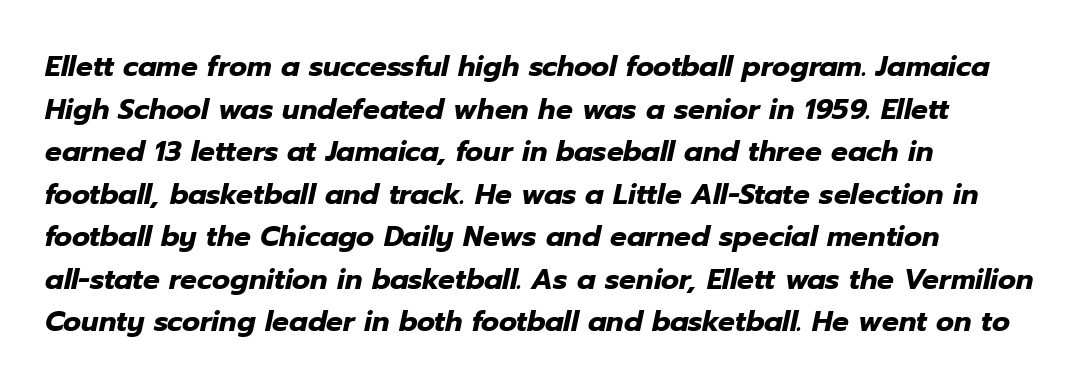
{"italic": "yes", "lean": "right", "slant_degrees": 12, "bold": "yes", "weight": "heavy", "width": "normal", "stroke_contrast": "low", "x_height": "medium", "monospaced": "no", "underline": "no", "align": "left", "line_spacing": "normal", "line_spacing_ratio": 1.52, "letter_spacing": "normal", "letter_spacing_em": 0.0, "glyph_px": 28}
